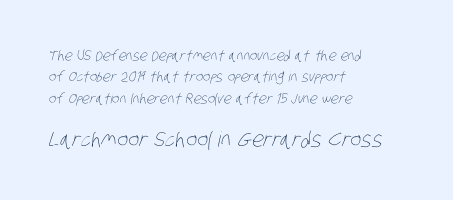
The area under the type is left untouched. Does the bottom block carry the larger type? Yes, it does. Weight class: somewhere from thin through regular. The passage shown has conventional tracking throughout. Regarding leading, the lines here are spaced in the standard way.
